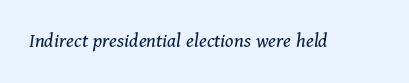
The image shows 21 px text type, italic (leaning right); set normal letter spacing, not underlined.
